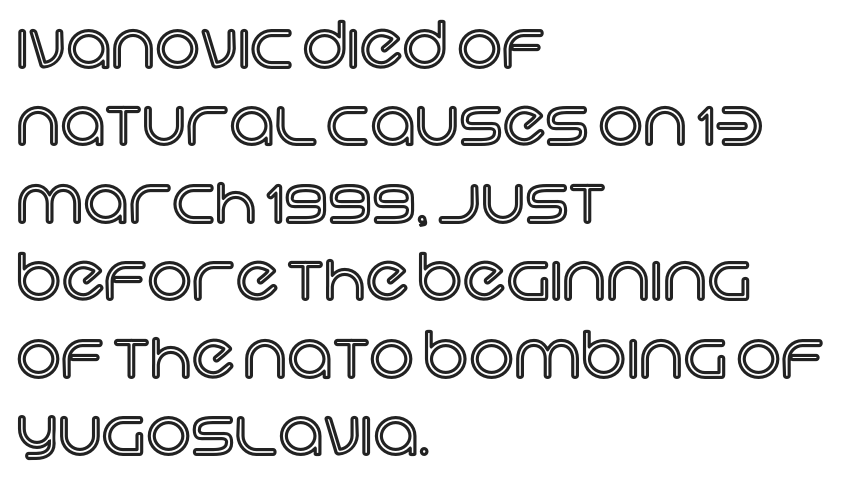
There is no visible air inserted between adjacent glyphs. The zone under the glyphs is completely vacant. If you drew a ruler down the left edge, every line would touch it. The letters advance in unequal steps, a hallmark of proportional type. Upright lettering throughout.
